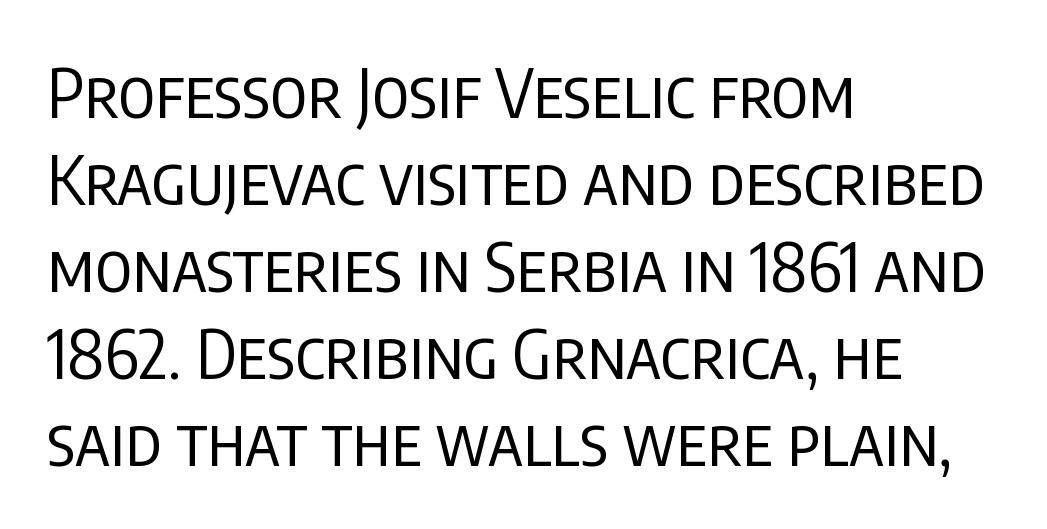
The image shows 68 px regular-weight, condensed sans-serif type, upright; set left-aligned, normal line spacing (1.28x), normal letter spacing, not underlined; low stroke contrast and a large x-height.
